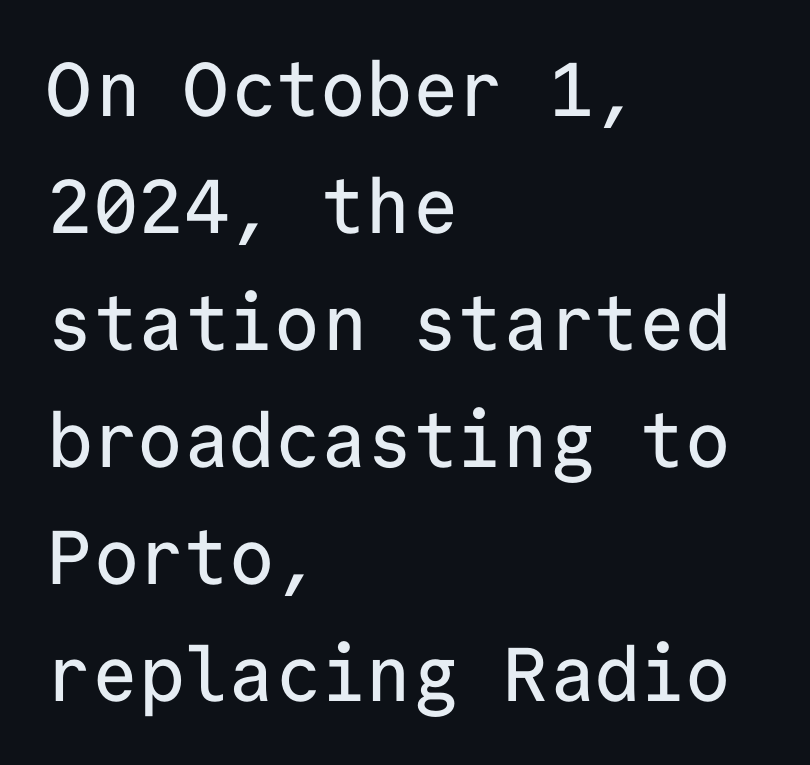
Q: Is the text italic (slanted)? A: No, it is upright.
Q: Is the typeface a serif or a sans-serif typeface? A: Sans-serif.
Q: Is the text underlined? A: No.
Q: How is the paragraph aligned? A: Left-aligned.
Q: Is the spacing between letters normal or unusually wide? A: Normal.
Q: Is the spacing between lines tight, normal or loose? A: Normal.
Q: Width (condensed, normal, or wide)? A: Normal.
Q: Stroke contrast? A: Low.
Q: x-height? A: Medium.
Q: Monospaced? A: Yes.
